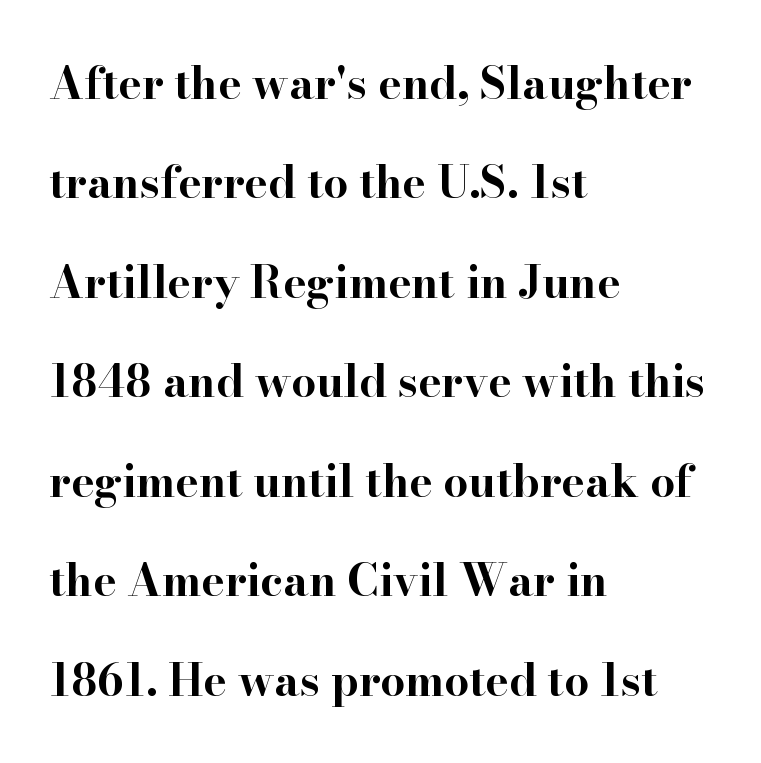
The image shows 44 px bold, wide serif type, upright; set left-aligned, loose line spacing (2.26x), normal letter spacing, not underlined; high stroke contrast and a small x-height.
